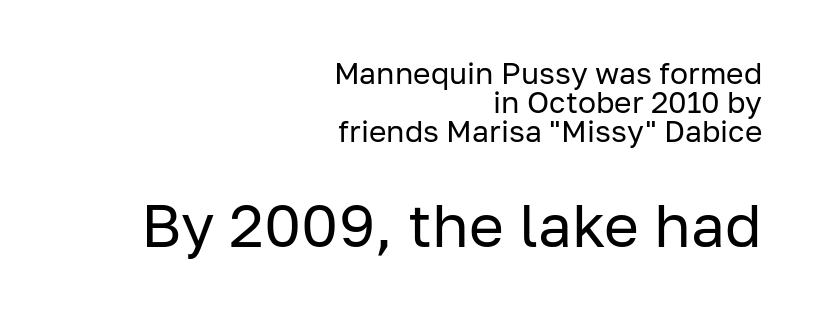
{"serif": "no", "italic": "no", "bold": "no", "weight": "regular", "width": "normal", "stroke_contrast": "low", "x_height": "medium", "monospaced": "no", "underline": "no", "align": "right", "line_spacing": "tight", "line_spacing_ratio": 0.96, "letter_spacing": "normal", "letter_spacing_em": 0.0, "larger_block": "second", "size_ratio": 2.0, "glyph_px": 60}
